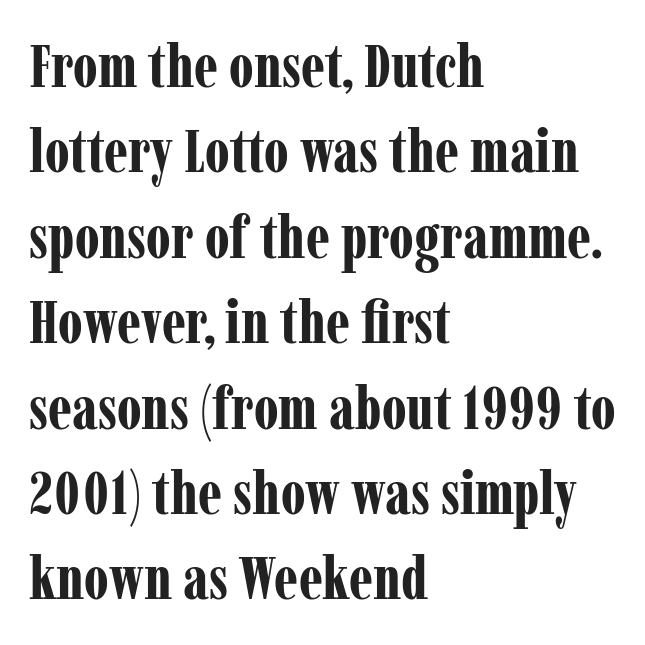
The image shows 61 px bold, condensed serif type, upright; set left-aligned, normal line spacing (1.4x), normal letter spacing, not underlined; low stroke contrast and a medium x-height.
